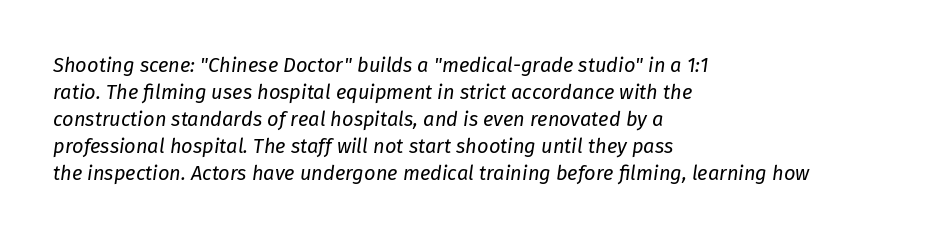
The image shows 20 px text type, italic (leaning right); set left-aligned, normal line spacing (1.35x), normal letter spacing, not underlined.
